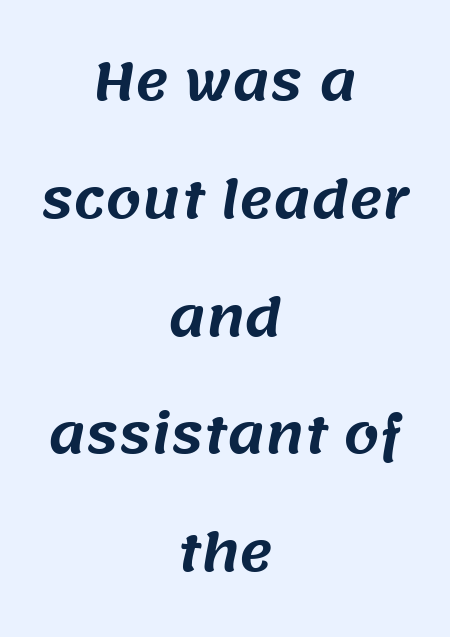
Q: Is the typeface a serif or a sans-serif typeface? A: Sans-serif.
Q: Is the text underlined? A: No.
Q: How is the paragraph aligned? A: Centered.
Q: Is the spacing between letters normal or unusually wide? A: Normal.
Q: Is the spacing between lines tight, normal or loose? A: Loose.
Q: Width (condensed, normal, or wide)? A: Normal.
Q: Stroke contrast? A: Medium.
Q: x-height? A: Large.
Q: Monospaced? A: No.
